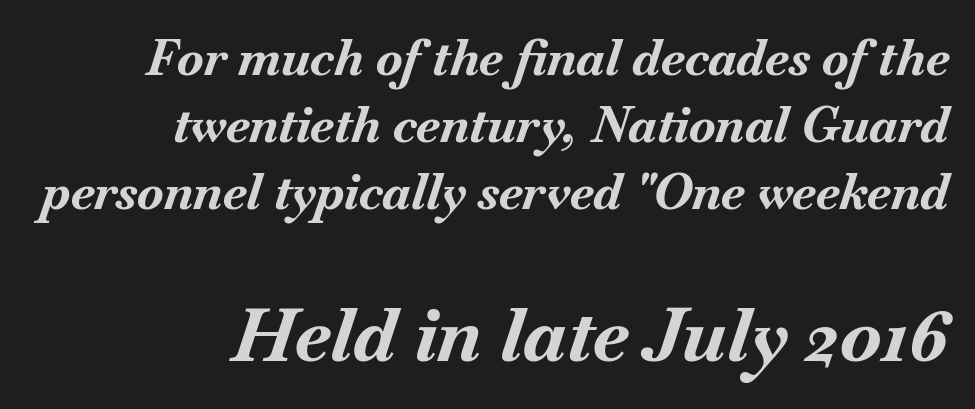
Q: Is the text bold? A: Yes.
Q: Is the text italic (slanted)? A: Yes, it leans right by about 18 degrees.
Q: Is the text underlined? A: No.
Q: How is the paragraph aligned? A: Right-aligned.
Q: Is the spacing between letters normal or unusually wide? A: Normal.
Q: Is the spacing between lines tight, normal or loose? A: Normal.
Q: Which block of text is set in a larger size, the first (top) or the second (bottom)? A: The second (bottom) one.
Q: Width (condensed, normal, or wide)? A: Normal.
Q: Stroke contrast? A: Medium.
Q: x-height? A: Small.
Q: Monospaced? A: No.
